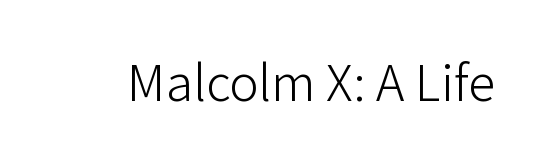
Ink coverage per letter is moderate at most. The glyphs are unaccompanied by any horizontal stroke below them. This is the regular roman posture of the typeface. Letter spacing: default.
